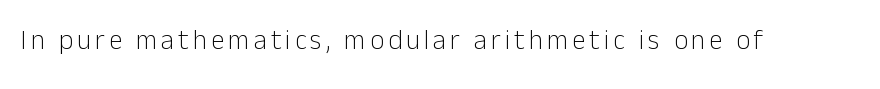
The image shows 27 px text type, upright; set not underlined.
